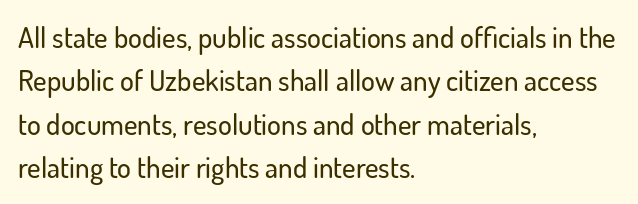
Notice how the passage keeps a crisp vertical edge on the left only. Compared with typical paragraphs, the rows here are spaced about the same. You could call the tracking neutral — neither tight nor loose. The strip under each line holds only bare page.
